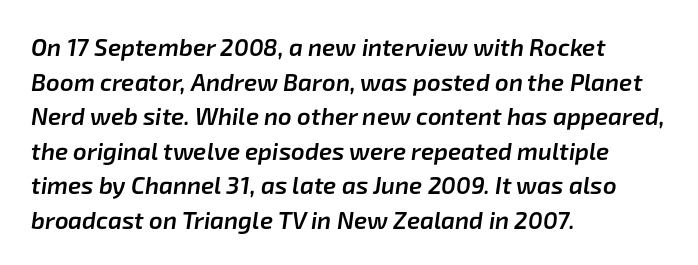
{"italic": "yes", "lean": "right", "slant_degrees": 8, "bold": "semi", "underline": "no", "align": "left", "line_spacing": "normal", "line_spacing_ratio": 1.44, "letter_spacing": "normal", "letter_spacing_em": 0.0, "glyph_px": 24}
